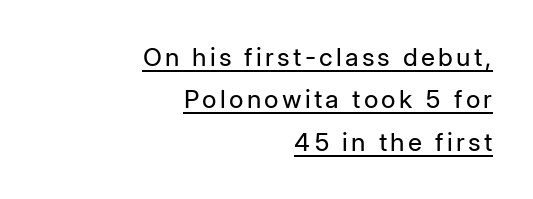
Q: Is the text bold? A: No.
Q: Is the text italic (slanted)? A: No, it is upright.
Q: Is the text underlined? A: Yes.
Q: How is the paragraph aligned? A: Right-aligned.
Q: Is the spacing between lines tight, normal or loose? A: Normal.
